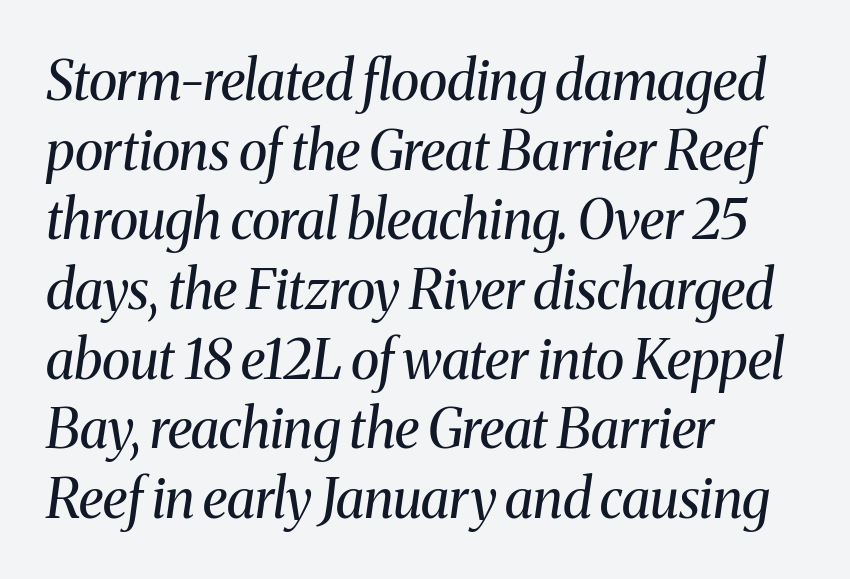
Q: Is the text bold? A: No.
Q: Is the text italic (slanted)? A: Yes, it leans right by about 8 degrees.
Q: Is the typeface a serif or a sans-serif typeface? A: Serif.
Q: Is the text underlined? A: No.
Q: How is the paragraph aligned? A: Left-aligned.
Q: Is the spacing between letters normal or unusually wide? A: Normal.
Q: Is the spacing between lines tight, normal or loose? A: Normal.
Q: Width (condensed, normal, or wide)? A: Normal.
Q: Stroke contrast? A: Medium.
Q: x-height? A: Medium.
Q: Monospaced? A: No.
